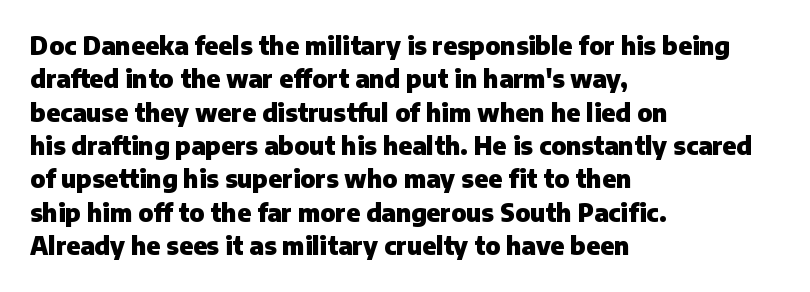
The image shows 24 px bold type, upright; set left-aligned, normal line spacing (1.39x), normal letter spacing, not underlined.
